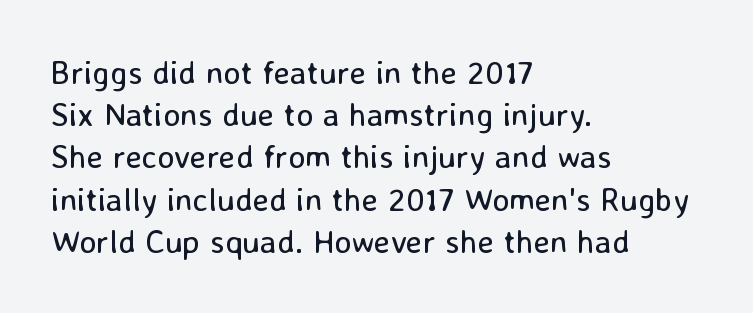
Q: Is the text bold? A: No.
Q: Is the text italic (slanted)? A: No, it is upright.
Q: Is the typeface a serif or a sans-serif typeface? A: Sans-serif.
Q: Is the text underlined? A: No.
Q: How is the paragraph aligned? A: Left-aligned.
Q: Is the spacing between letters normal or unusually wide? A: Normal.
Q: Is the spacing between lines tight, normal or loose? A: Normal.
Q: Width (condensed, normal, or wide)? A: Normal.
Q: Stroke contrast? A: Low.
Q: x-height? A: Medium.
Q: Monospaced? A: No.
